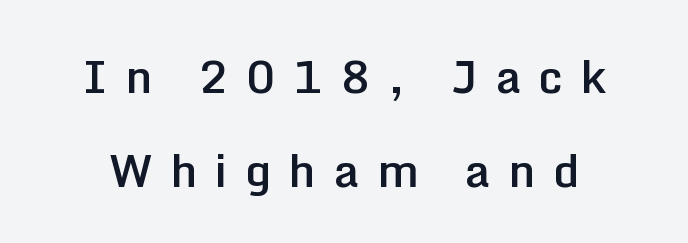
The image shows 45 px semibold sans-serif type, upright; set loose line spacing (2.08x), unusually wide letter spacing (+0.39 em), not underlined; low stroke contrast and a medium x-height.
